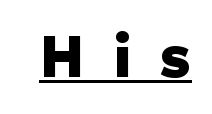
Q: Is the text bold? A: Yes.
Q: Is the text italic (slanted)? A: No, it is upright.
Q: Is the typeface a serif or a sans-serif typeface? A: Sans-serif.
Q: Is the text underlined? A: Yes.
Q: Is the spacing between letters normal or unusually wide? A: Unusually wide.
Q: Width (condensed, normal, or wide)? A: Normal.
Q: Stroke contrast? A: Low.
Q: x-height? A: Medium.
Q: Monospaced? A: No.
